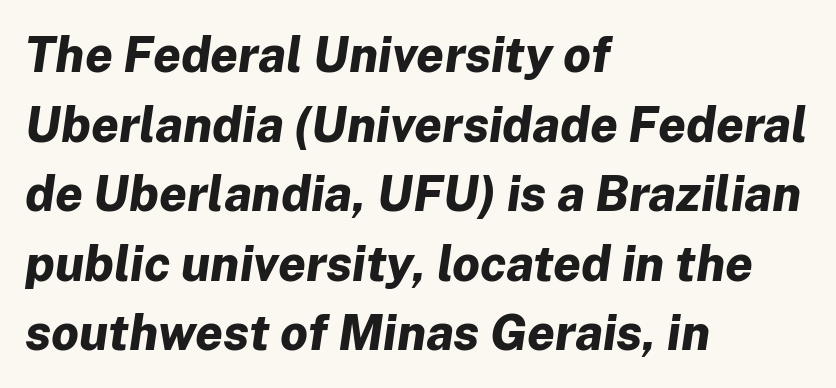
{"italic": "yes", "lean": "right", "slant_degrees": 8, "bold": "yes", "weight": "bold", "width": "normal", "stroke_contrast": "low", "x_height": "medium", "monospaced": "no", "underline": "no", "align": "left", "line_spacing": "normal", "line_spacing_ratio": 1.42, "letter_spacing": "normal", "letter_spacing_em": 0.0, "glyph_px": 49}
